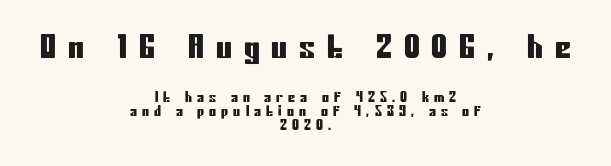
Unmarked baselines from the first word to the last. Compare the two chunks: the upper has the greater cap height. Every character sits straight up, as roman type does. Note the varied advance widths — an 'i' is clearly narrower than an 'm'. Regarding serifs, this sample does without them. The paragraph has two soft edges and a firm central axis.
